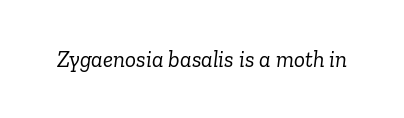
Honestly, there is no underline to notice here at all. Look at the tracking — it's just the regular setting, nothing added. Summary of weight: not heavy and not bold. Characters are canted at an angle relative to the baseline's perpendicular.
